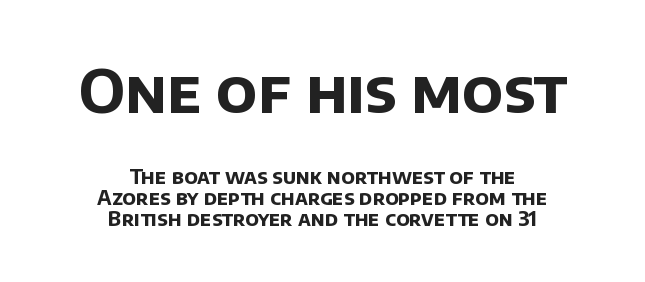
The image shows 60 px bold sans-serif type; set centered, tight line spacing (1.06x), normal letter spacing, not underlined; the first (top) block is 3.0x larger; low stroke contrast and a large x-height.
